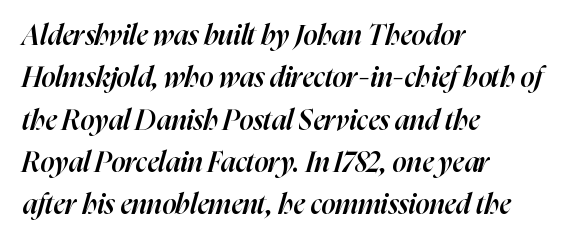
Q: Is the text bold? A: Semi-bold.
Q: Is the text italic (slanted)? A: Yes, it leans right by about 16 degrees.
Q: Is the text underlined? A: No.
Q: How is the paragraph aligned? A: Left-aligned.
Q: Is the spacing between letters normal or unusually wide? A: Normal.
Q: Is the spacing between lines tight, normal or loose? A: Normal.
Q: Width (condensed, normal, or wide)? A: Normal.
Q: Stroke contrast? A: High.
Q: x-height? A: Medium.
Q: Monospaced? A: No.
